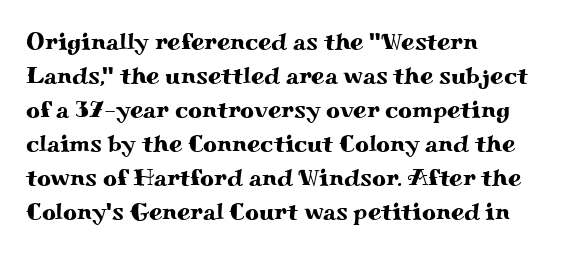
Q: Is the text italic (slanted)? A: No, it is upright.
Q: Is the text underlined? A: No.
Q: How is the paragraph aligned? A: Left-aligned.
Q: Is the spacing between letters normal or unusually wide? A: Normal.
Q: Is the spacing between lines tight, normal or loose? A: Normal.
